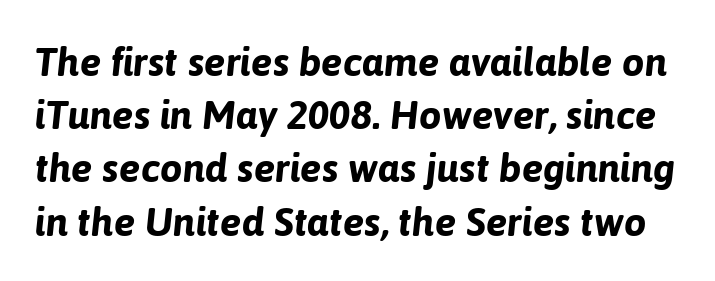
{"italic": "yes", "lean": "right", "slant_degrees": 6, "bold": "yes", "weight": "bold", "width": "normal", "stroke_contrast": "low", "x_height": "medium", "monospaced": "no", "underline": "no", "line_spacing": "normal", "line_spacing_ratio": 1.33, "letter_spacing": "normal", "letter_spacing_em": 0.0, "glyph_px": 40}
